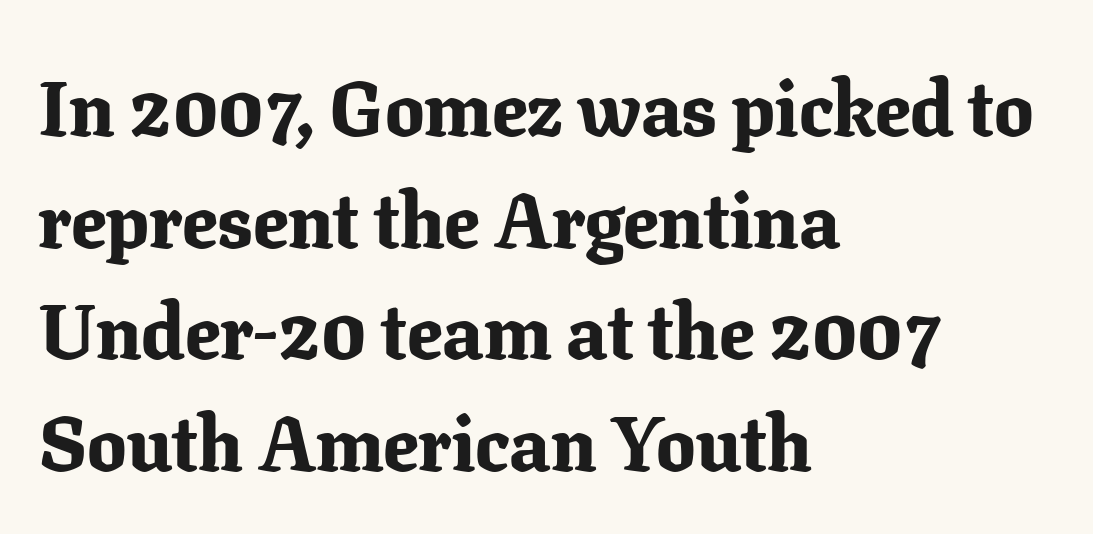
Q: Is the text bold? A: Yes.
Q: Is the text italic (slanted)? A: No, it is upright.
Q: Is the typeface a serif or a sans-serif typeface? A: Serif.
Q: Is the text underlined? A: No.
Q: How is the paragraph aligned? A: Left-aligned.
Q: Is the spacing between letters normal or unusually wide? A: Normal.
Q: Is the spacing between lines tight, normal or loose? A: Normal.
Q: Width (condensed, normal, or wide)? A: Normal.
Q: Stroke contrast? A: Low.
Q: x-height? A: Medium.
Q: Monospaced? A: No.
